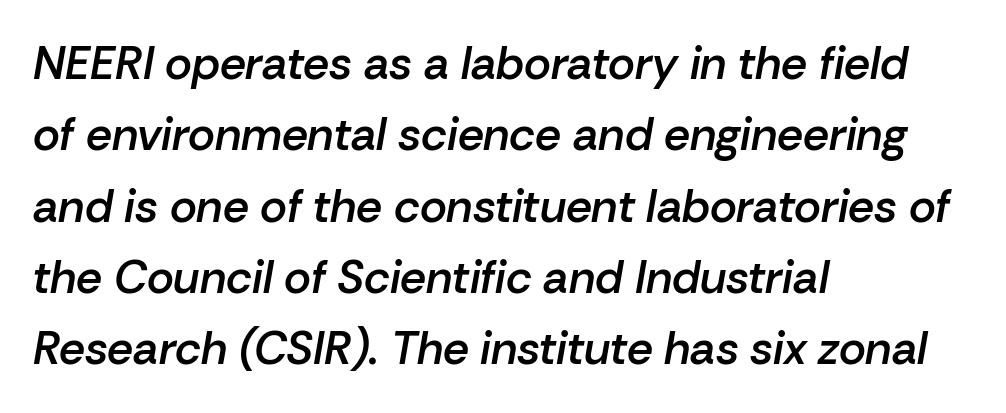
The image shows 46 px semibold type, italic (leaning right); set left-aligned, normal line spacing (1.55x), normal letter spacing, not underlined; low stroke contrast and a medium x-height.
